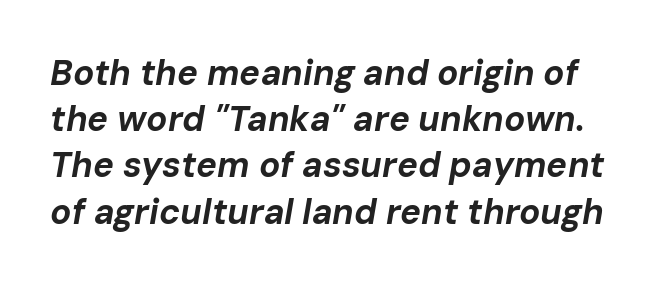
Between one letter and the next there's only the usual sliver of space. Yep, that's italic — everything's leaning. Emphasis by weight is at full strength: bold. A clean baseline with only descenders dipping below it.
